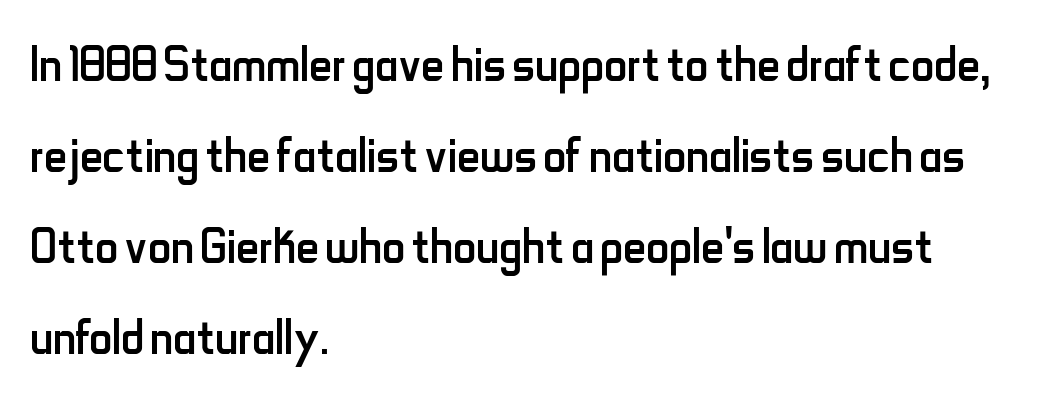
A typesetter would call this zero additional tracking. Leading: standard. Varying glyph widths throughout — classic text-font behaviour. The typography opts for an upright posture over an oblique one. Counters stay open thanks to moderate or lighter strokes.
